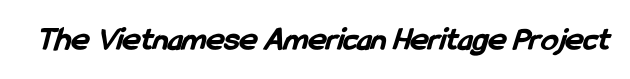
Words appear dense and cohesive because spacing is normal. The rendering uses a bold face; every stroke is thick and dark. I'd call this a sans setting — the letters go barefoot. Is this a fixed-width face? No — the glyphs have proportional, varying widths.
